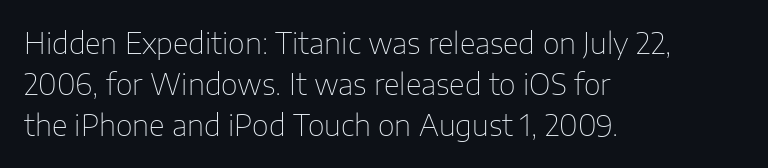
These lines are rendered in a variable-pitch font. A classic flush-left, rag-right setting is used for this passage. This sample uses an upright cut, with every glyph sitting square on the baseline. Quick note: underline off. Characters follow at the spacing the type designer built in.
